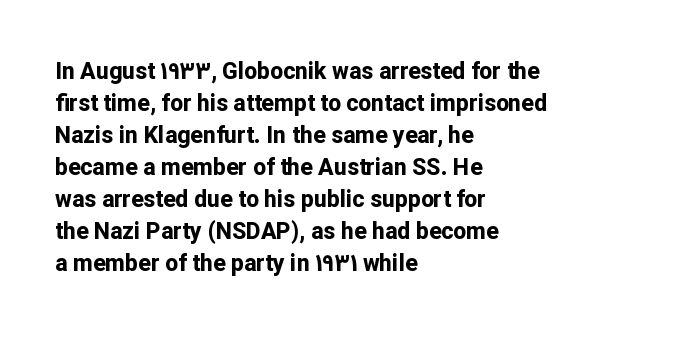
Q: Is the text bold? A: Yes.
Q: Is the text italic (slanted)? A: No, it is upright.
Q: Is the text underlined? A: No.
Q: How is the paragraph aligned? A: Left-aligned.
Q: Is the spacing between letters normal or unusually wide? A: Normal.
Q: Is the spacing between lines tight, normal or loose? A: Normal.
